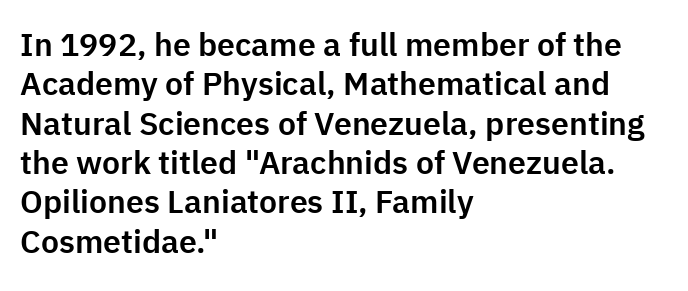
{"serif": "no", "italic": "no", "width": "normal", "stroke_contrast": "low", "x_height": "medium", "monospaced": "no", "underline": "no", "align": "left", "line_spacing_ratio": 1.23, "letter_spacing": "normal", "letter_spacing_em": 0.0, "glyph_px": 32}
